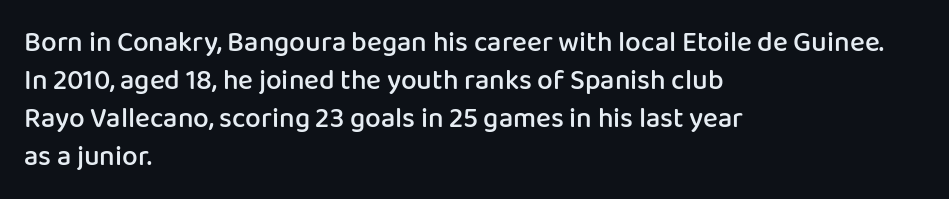
Q: Is the text bold? A: Semi-bold.
Q: Is the text italic (slanted)? A: No, it is upright.
Q: Is the typeface a serif or a sans-serif typeface? A: Sans-serif.
Q: Is the text underlined? A: No.
Q: How is the paragraph aligned? A: Left-aligned.
Q: Is the spacing between letters normal or unusually wide? A: Normal.
Q: Is the spacing between lines tight, normal or loose? A: Normal.
Q: Width (condensed, normal, or wide)? A: Normal.
Q: Stroke contrast? A: Low.
Q: x-height? A: Medium.
Q: Monospaced? A: No.
